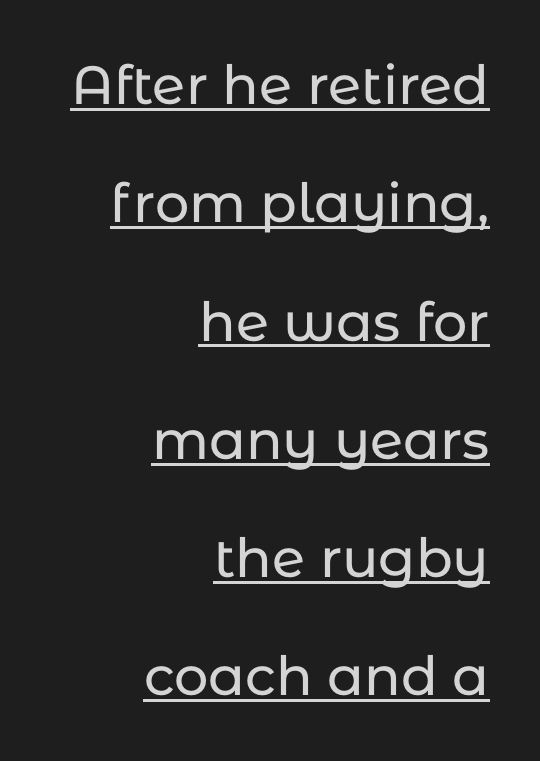
Q: Is the text italic (slanted)? A: No, it is upright.
Q: Is the typeface a serif or a sans-serif typeface? A: Sans-serif.
Q: Is the text underlined? A: Yes.
Q: How is the paragraph aligned? A: Right-aligned.
Q: Is the spacing between letters normal or unusually wide? A: Normal.
Q: Is the spacing between lines tight, normal or loose? A: Loose.
Q: Width (condensed, normal, or wide)? A: Normal.
Q: Stroke contrast? A: Low.
Q: x-height? A: Medium.
Q: Monospaced? A: No.
